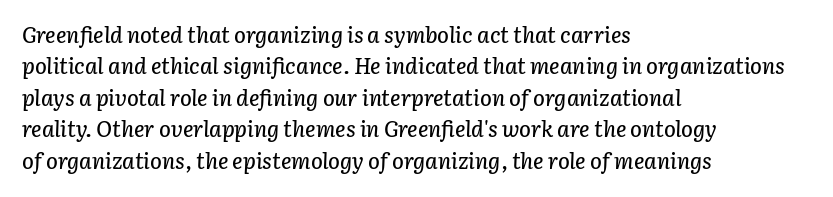
This rendering leaves character spacing at its baseline value. Plain, unruled lines of type. The passage shown leans; its letterforms are oblique. Typeset ragged right — the left edge is the straight one.
